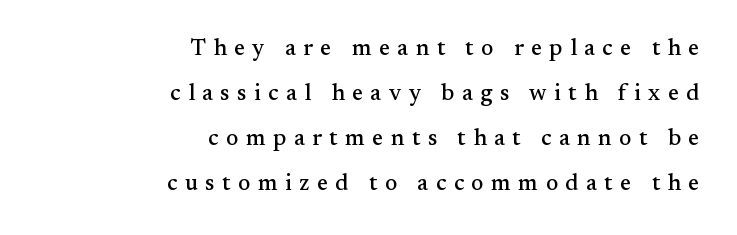
Q: Is the text italic (slanted)? A: No, it is upright.
Q: Is the text underlined? A: No.
Q: How is the paragraph aligned? A: Right-aligned.
Q: Is the spacing between letters normal or unusually wide? A: Unusually wide.
Q: Is the spacing between lines tight, normal or loose? A: Loose.
